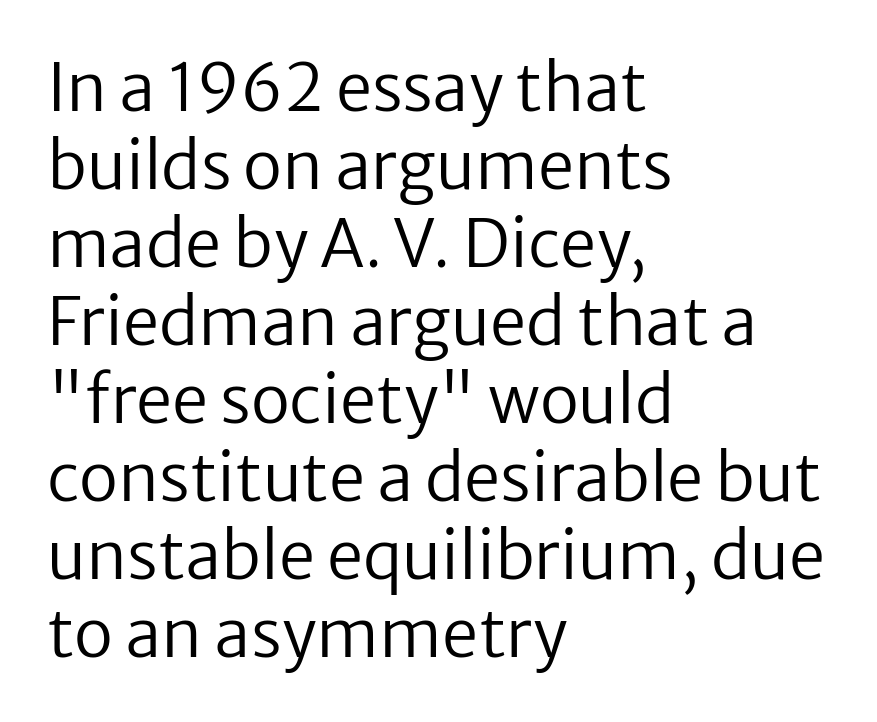
{"serif": "no", "italic": "no", "bold": "no", "weight": "regular", "width": "normal", "stroke_contrast": "low", "x_height": "medium", "monospaced": "no", "underline": "no", "align": "left", "line_spacing_ratio": 1.2, "letter_spacing": "normal", "letter_spacing_em": 0.0, "glyph_px": 65}
